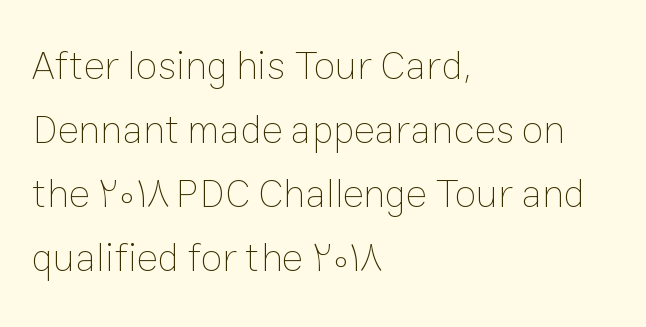
Q: Is the text bold? A: No.
Q: Is the text italic (slanted)? A: No, it is upright.
Q: Is the text underlined? A: No.
Q: How is the paragraph aligned? A: Left-aligned.
Q: Is the spacing between letters normal or unusually wide? A: Normal.
Q: Is the spacing between lines tight, normal or loose? A: Normal.
Q: Width (condensed, normal, or wide)? A: Normal.
Q: Stroke contrast? A: Low.
Q: x-height? A: Medium.
Q: Monospaced? A: No.
